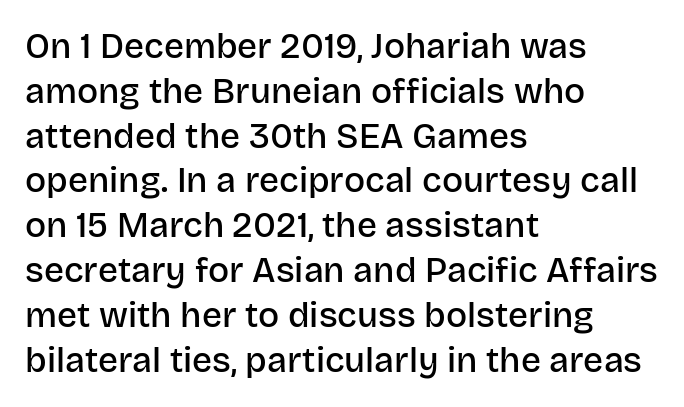
Q: Is the text bold? A: Semi-bold.
Q: Is the text italic (slanted)? A: No, it is upright.
Q: Is the typeface a serif or a sans-serif typeface? A: Sans-serif.
Q: Is the text underlined? A: No.
Q: How is the paragraph aligned? A: Left-aligned.
Q: Is the spacing between letters normal or unusually wide? A: Normal.
Q: Is the spacing between lines tight, normal or loose? A: Normal.
Q: Width (condensed, normal, or wide)? A: Normal.
Q: Stroke contrast? A: Low.
Q: x-height? A: Large.
Q: Monospaced? A: No.
